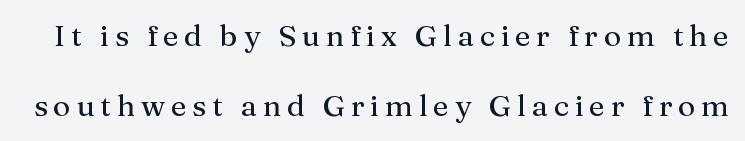
{"serif": "yes", "italic": "no", "width": "normal", "stroke_contrast": "medium", "x_height": "medium", "monospaced": "no", "underline": "no", "line_spacing": "loose", "line_spacing_ratio": 2.34, "glyph_px": 30}
